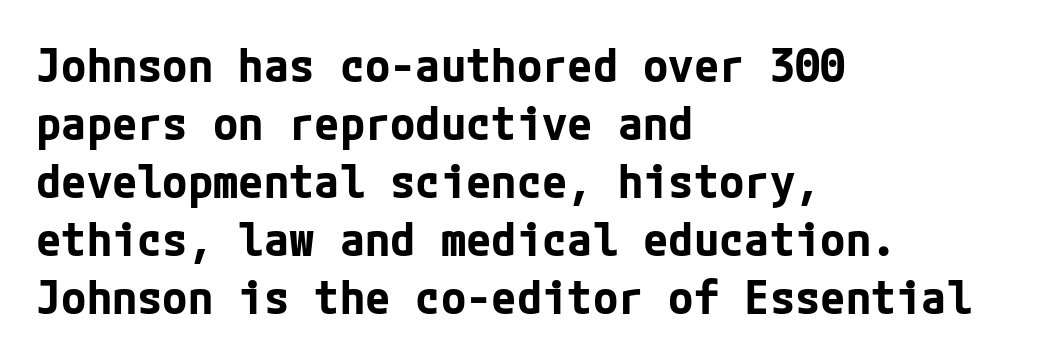
Q: Is the text bold? A: Yes.
Q: Is the text italic (slanted)? A: No, it is upright.
Q: Is the typeface a serif or a sans-serif typeface? A: Sans-serif.
Q: Is the text underlined? A: No.
Q: How is the paragraph aligned? A: Left-aligned.
Q: Is the spacing between letters normal or unusually wide? A: Normal.
Q: Is the spacing between lines tight, normal or loose? A: Normal.
Q: Width (condensed, normal, or wide)? A: Normal.
Q: Stroke contrast? A: Low.
Q: x-height? A: Medium.
